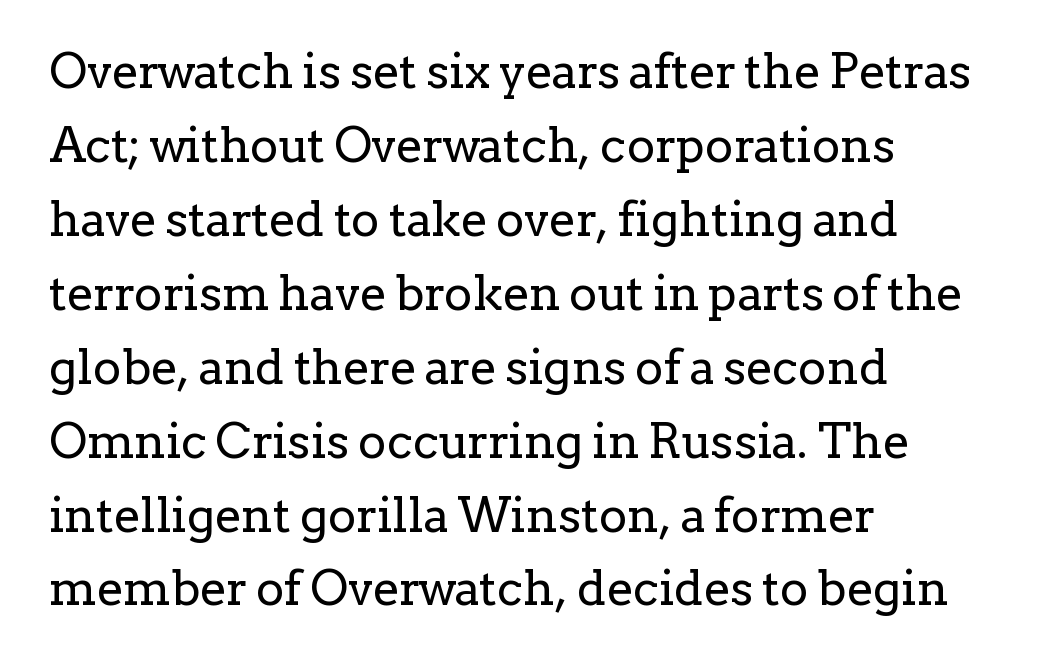
Italic? Not at all — the glyphs are vertical. Underline: absent. Notice how descenders clear the ascenders below comfortably — that's standard leading. The lines are quadded left. This sample has the flowing, uneven cadence of proportional lettering.
